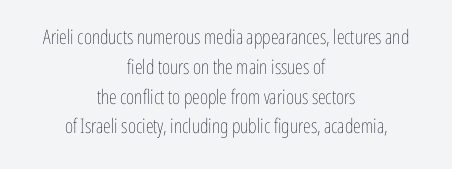
Q: Is the text bold? A: No.
Q: Is the text italic (slanted)? A: No, it is upright.
Q: Is the text underlined? A: No.
Q: How is the paragraph aligned? A: Centered.
Q: Is the spacing between letters normal or unusually wide? A: Normal.
Q: Is the spacing between lines tight, normal or loose? A: Normal.
